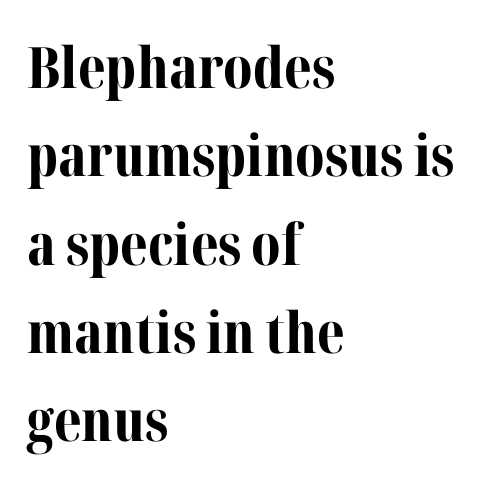
{"serif": "yes", "italic": "no", "bold": "yes", "weight": "bold", "width": "normal", "stroke_contrast": "medium", "x_height": "medium", "monospaced": "no", "underline": "no", "align": "left", "line_spacing": "normal", "line_spacing_ratio": 1.55, "letter_spacing": "normal", "letter_spacing_em": 0.0, "glyph_px": 57}
